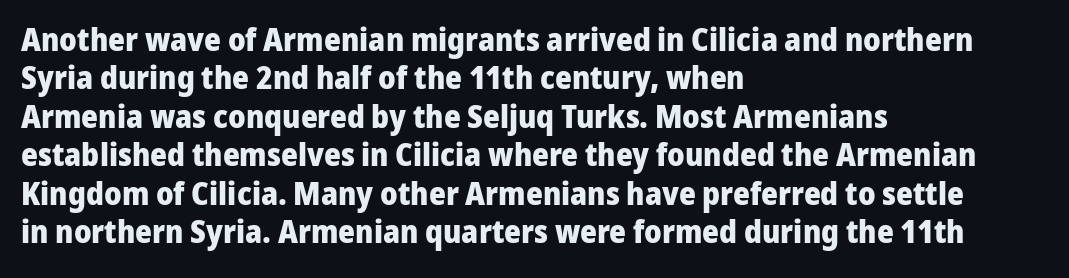
Think of a printed novel: that variable character pitch is what you see here. Each word holds together tightly as a unit, with standard inter-letter gaps. The rendering anchors every line to the left-hand side. Quick note: underline off. Compared with an ordinary text face, these strokes are far heavier — a full bold.
